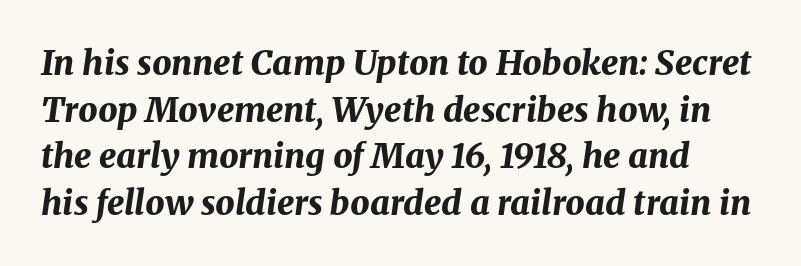
{"italic": "yes", "lean": "right", "slant_degrees": 8, "bold": "yes", "weight": "bold", "width": "normal", "stroke_contrast": "medium", "x_height": "medium", "monospaced": "no", "underline": "no", "line_spacing": "normal", "line_spacing_ratio": 1.37, "letter_spacing": "normal", "letter_spacing_em": 0.0, "glyph_px": 34}
